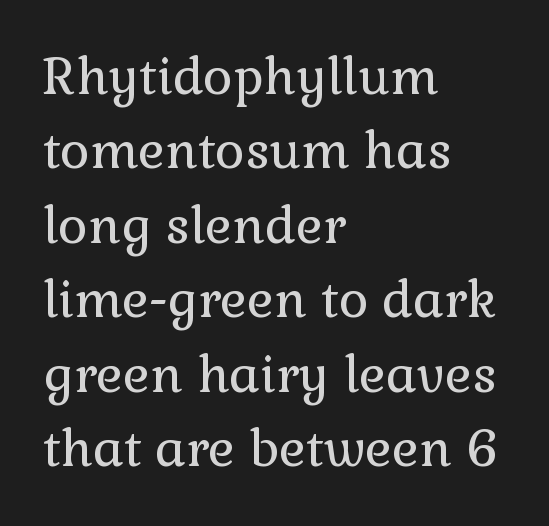
Is there any slant? The stems are plumb. You could not count columns in this text — the font is proportionally spaced. Horizontally, the lines are justified to the leading edge only. The letters carry serifs — small finishing strokes at the ends of their stems.
